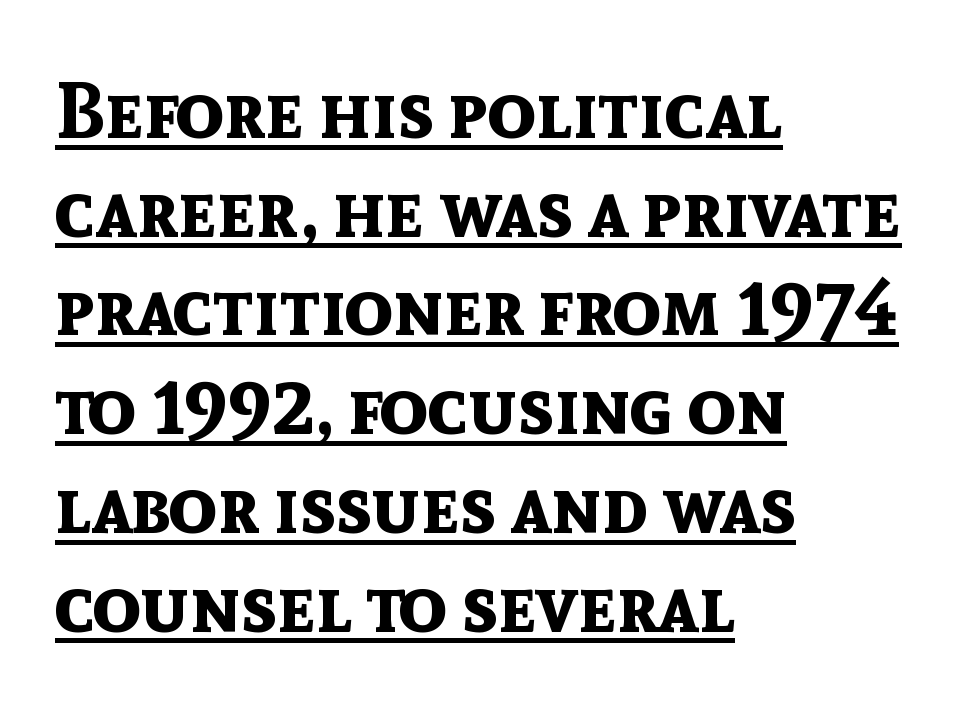
Q: Is the text bold? A: Yes.
Q: Is the text italic (slanted)? A: No, it is upright.
Q: Is the typeface a serif or a sans-serif typeface? A: Sans-serif.
Q: Is the text underlined? A: Yes.
Q: How is the paragraph aligned? A: Left-aligned.
Q: Is the spacing between letters normal or unusually wide? A: Normal.
Q: Is the spacing between lines tight, normal or loose? A: Normal.
Q: Width (condensed, normal, or wide)? A: Normal.
Q: x-height? A: Medium.
Q: Monospaced? A: No.
